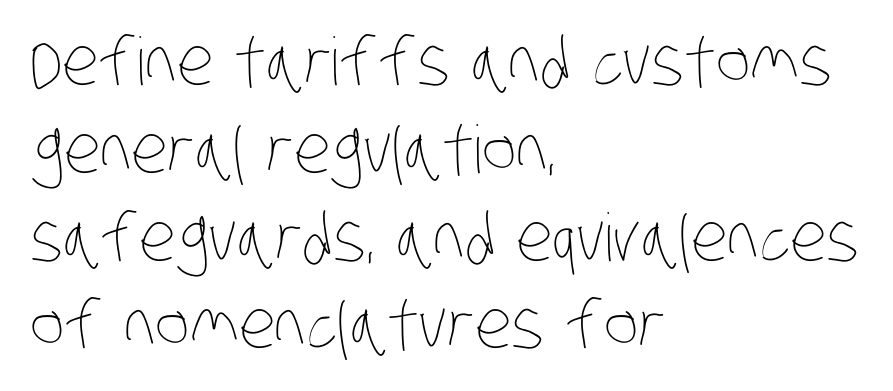
Unbolded letterforms with no extra heft. A typesetter would call this proportional, since set widths differ per character. The paragraph has a hard left edge and a soft right edge. Is the letter spacing exaggerated? No — it looks like the ordinary default.
